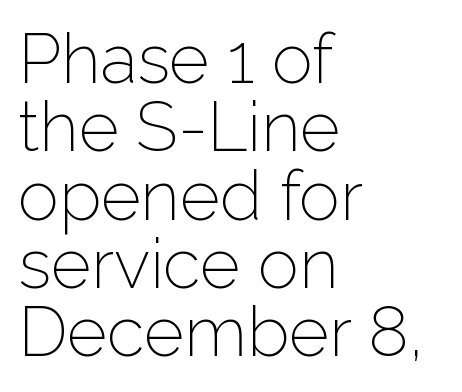
The image shows 69 px light sans-serif type, upright; set left-aligned, tight line spacing (0.99x), normal letter spacing, not underlined; low stroke contrast and a medium x-height.
